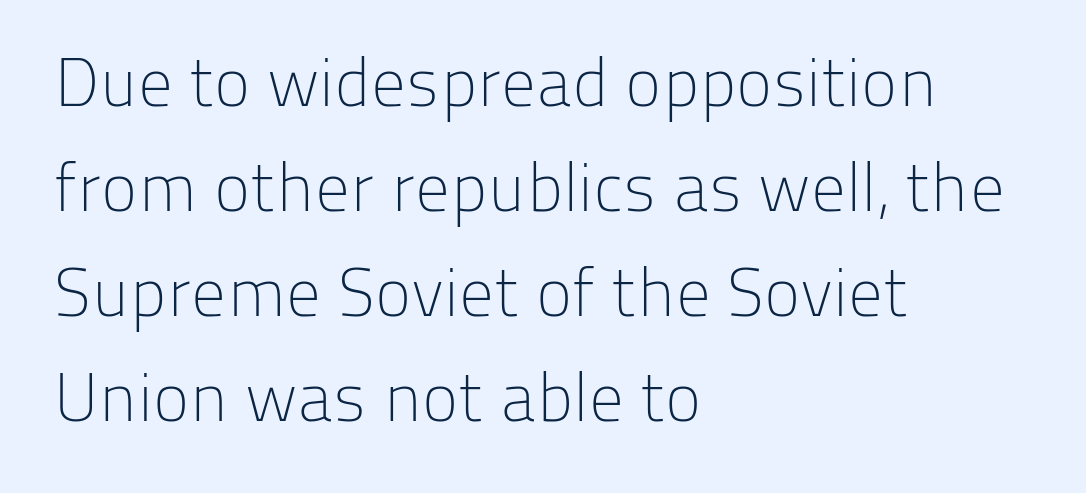
The image shows 69 px light sans-serif type, upright; set left-aligned, normal line spacing (1.52x), normal letter spacing, not underlined; low stroke contrast and a medium x-height.
